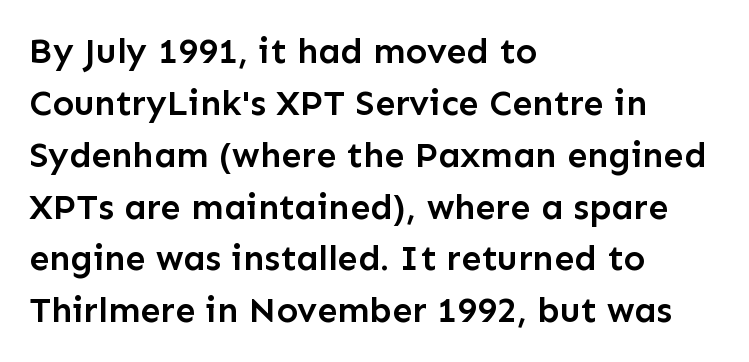
The image shows 36 px semibold sans-serif type, upright; set left-aligned, normal line spacing (1.44x), normal letter spacing, not underlined; low stroke contrast and a medium x-height.
